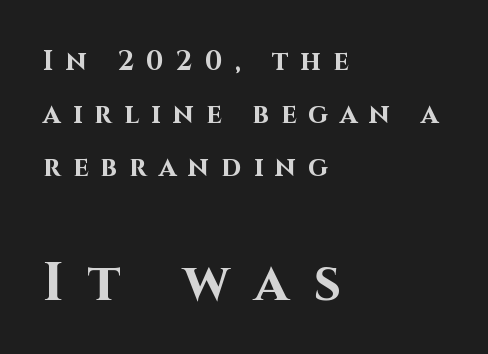
Compared with an ordinary text face, these strokes are far heavier — a full bold. You can tell it's not italic because the verticals are truly vertical. The text block is weighted toward the left margin, trailing off unevenly rightward. The passage shown stacks its lines with a broad gap.
